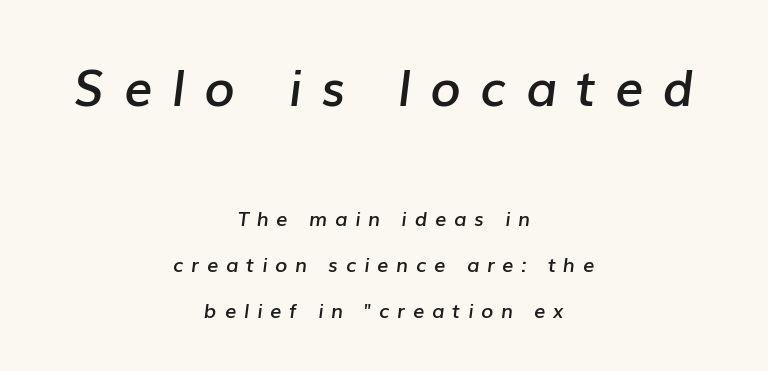
The glyphs are unaccompanied by any horizontal stroke below them. Teacher's note: observe the equal gaps on both sides — that is centered alignment. Observe the wide spacing: letters keep a clear distance from each other. Summary of weight: moderately heavy, a semibold. Think of a printed novel: that variable character pitch is what you see here. Line spacing here is loose.
